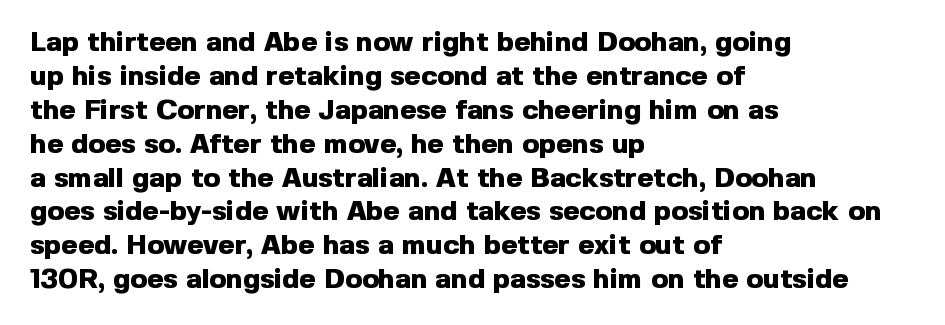
Q: Is the text bold? A: Yes.
Q: Is the text italic (slanted)? A: No, it is upright.
Q: Is the typeface a serif or a sans-serif typeface? A: Sans-serif.
Q: Is the text underlined? A: No.
Q: How is the paragraph aligned? A: Left-aligned.
Q: Is the spacing between letters normal or unusually wide? A: Normal.
Q: Width (condensed, normal, or wide)? A: Normal.
Q: x-height? A: Medium.
Q: Monospaced? A: No.
